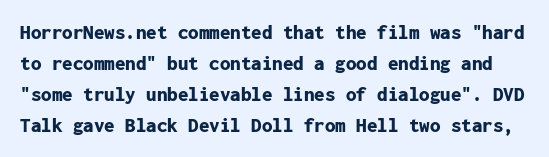
The image shows 21 px bold type, upright; set normal line spacing (1.48x), normal letter spacing, not underlined.
